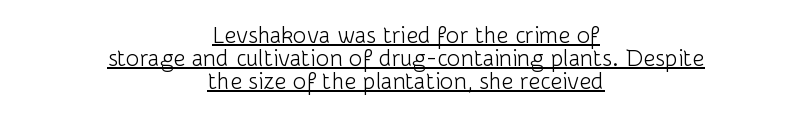
The string is rendered with underlining switched on. Look at the tracking — it's just the regular setting, nothing added. The lines are packed closely together with very little leading. In CSS terms this would be text-align: center.
